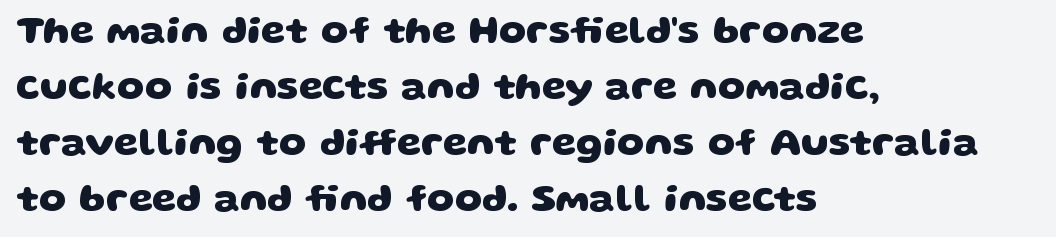
Students, observe: this is what conventionally led text looks like. Think of a printed novel: that variable character pitch is what you see here. Typographically, this falls in the sans-serif category. Letters rest on an invisible, unmarked baseline. Caption: standard tracking, unaltered. Notice how the passage keeps a crisp vertical edge on the left only.
